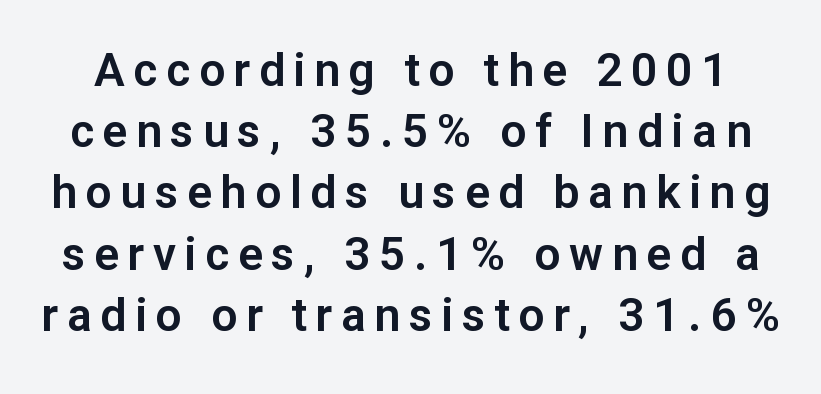
{"serif": "no", "italic": "no", "width": "normal", "stroke_contrast": "low", "x_height": "medium", "monospaced": "no", "underline": "no", "line_spacing": "normal", "line_spacing_ratio": 1.33, "glyph_px": 46}
